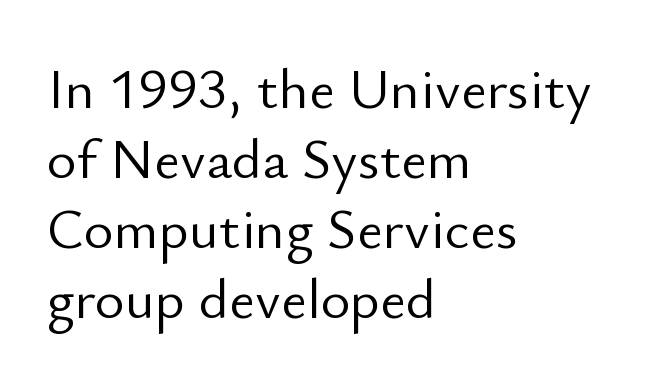
{"serif": "no", "italic": "no", "bold": "no", "weight": "light", "width": "normal", "stroke_contrast": "low", "x_height": "small", "monospaced": "no", "underline": "no", "align": "left", "line_spacing_ratio": 1.23, "letter_spacing": "normal", "letter_spacing_em": 0.0, "glyph_px": 57}
